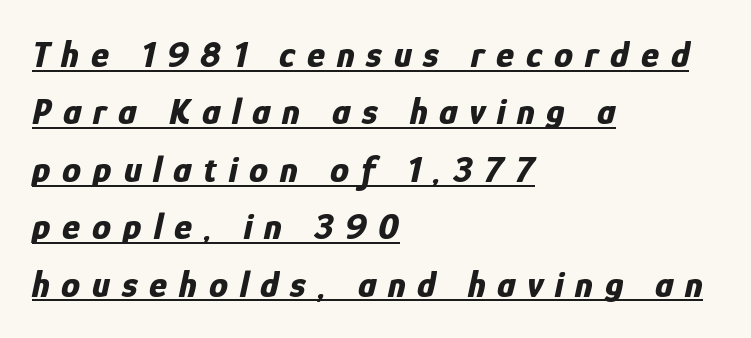
{"italic": "yes", "lean": "right", "slant_degrees": 12, "bold": "yes", "weight": "bold", "width": "condensed", "stroke_contrast": "low", "x_height": "medium", "monospaced": "no", "underline": "yes", "align": "left", "line_spacing": "normal", "line_spacing_ratio": 1.51, "letter_spacing": "wide", "letter_spacing_em": 0.31, "glyph_px": 38}
